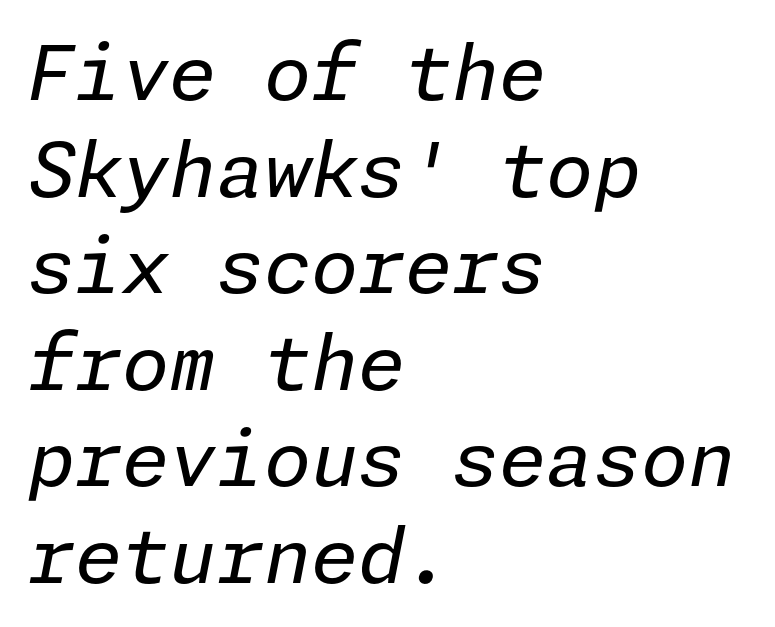
The image shows 76 px regular-weight type, italic (leaning right); set left-aligned, normal line spacing (1.27x), normal letter spacing, not underlined; low stroke contrast and a medium x-height.
